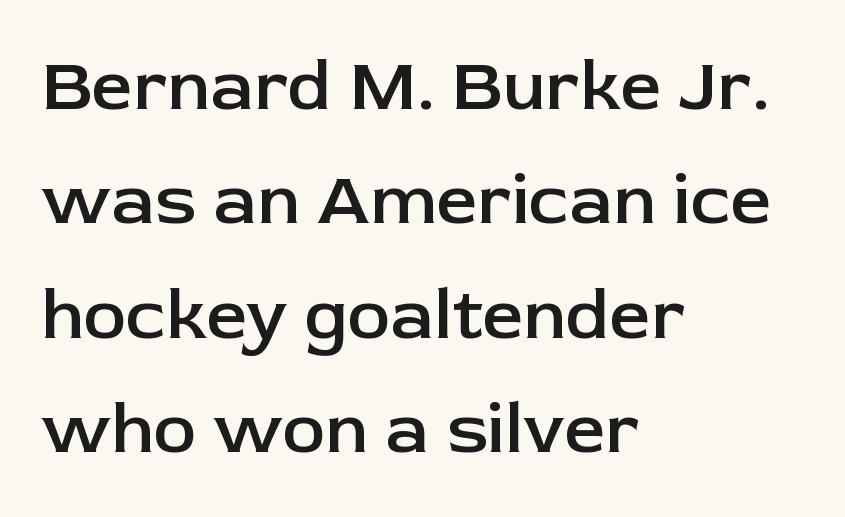
Q: Is the text bold? A: Semi-bold.
Q: Is the text italic (slanted)? A: No, it is upright.
Q: Is the typeface a serif or a sans-serif typeface? A: Sans-serif.
Q: Is the text underlined? A: No.
Q: How is the paragraph aligned? A: Left-aligned.
Q: Is the spacing between letters normal or unusually wide? A: Normal.
Q: Is the spacing between lines tight, normal or loose? A: Normal.
Q: Width (condensed, normal, or wide)? A: Normal.
Q: Stroke contrast? A: Low.
Q: x-height? A: Medium.
Q: Monospaced? A: No.
